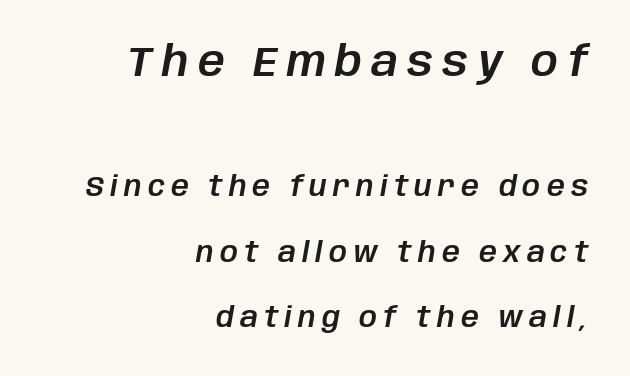
The letters advance in unequal steps, a hallmark of proportional type. In terms of letterspacing, this is a distinctly airy, spread setting. How would I describe the line gaps? Wide and relaxed. Bare-footed words on every line.
